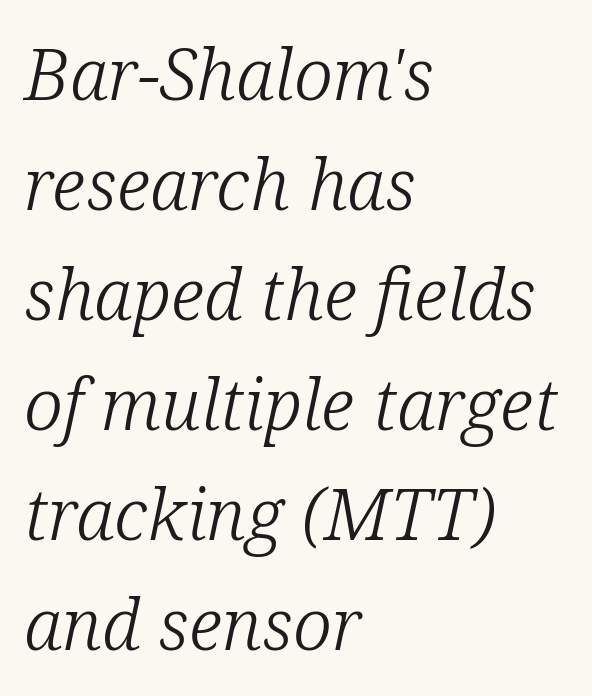
Honestly, the letter spacing is just normal — you wouldn't notice it. The passage shown stacks its lines at a standard gap. Looks like regular typesetting: each glyph gets only the width it needs. Plain, unruled lines of type. Is this a heavy cut? Hardly; it is regular or lighter.
